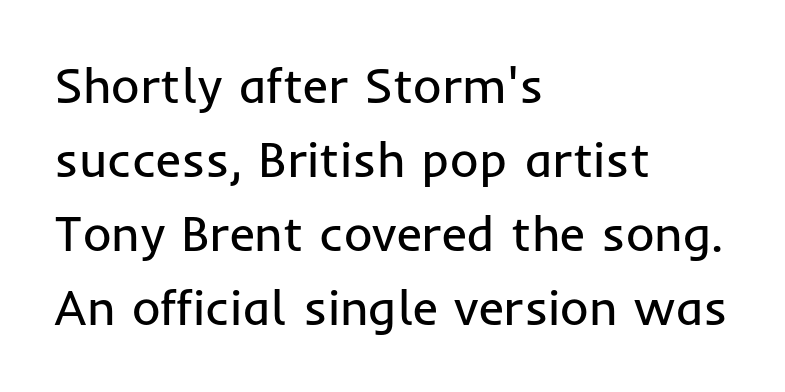
The image shows 49 px regular-weight sans-serif type, upright; set left-aligned, normal line spacing (1.51x), normal letter spacing, not underlined; low stroke contrast and a medium x-height.
